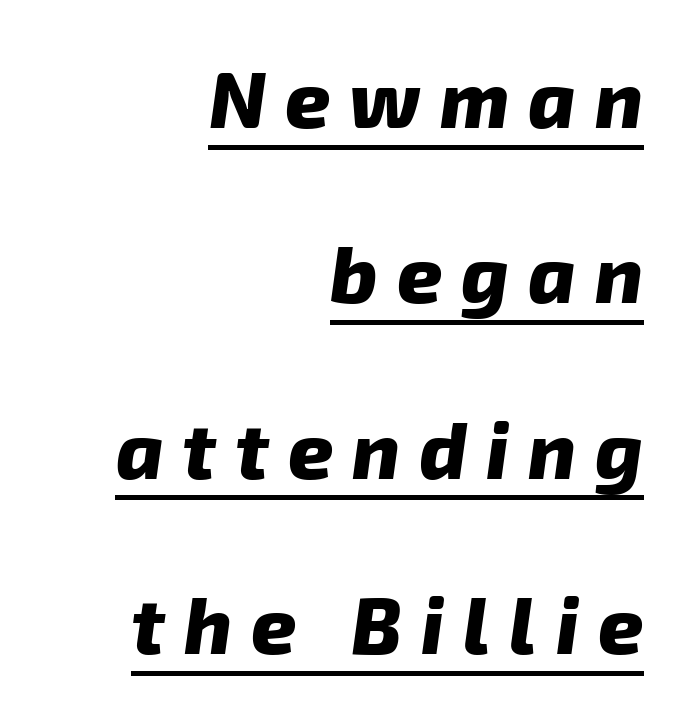
Every row of glyphs terminates at an identical x-position on the right. Proportional: the letters do not fall into vertical columns. Observe the wide spacing: letters keep a clear distance from each other. Are there feet on the stems? There aren't — it's a sans. Students, observe: this is what heavily led, spacious text looks like. Honestly, the underline is the first thing you notice here.
